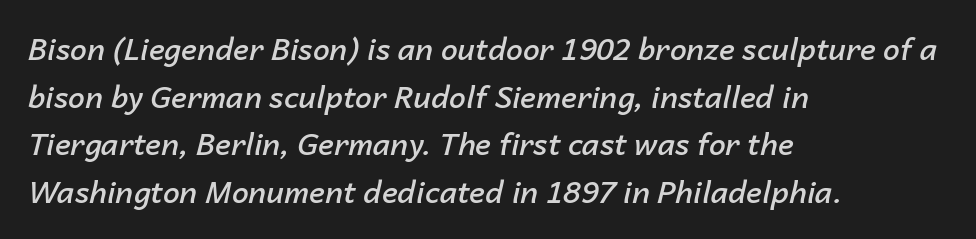
The image shows 30 px semibold type, italic (leaning right); set left-aligned, normal line spacing (1.59x), normal letter spacing, not underlined; low stroke contrast and a medium x-height.
